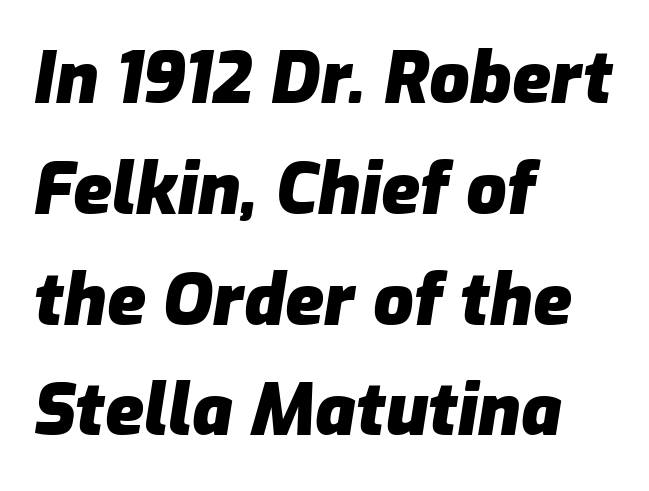
The image shows 71 px heavy type, italic (leaning right); set left-aligned, normal line spacing (1.56x), normal letter spacing, not underlined; low stroke contrast and a medium x-height.
